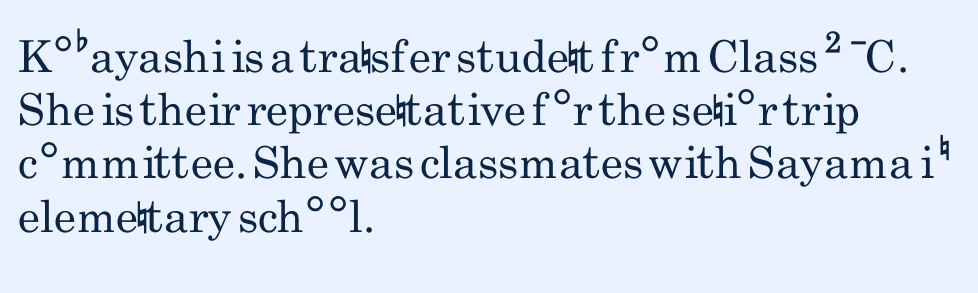
{"serif": "no", "italic": "no", "bold": "no", "weight": "regular", "width": "condensed", "stroke_contrast": "low", "x_height": "small", "monospaced": "no", "underline": "no", "align": "left", "line_spacing_ratio": 1.21, "letter_spacing": "normal", "letter_spacing_em": 0.0, "glyph_px": 44}
